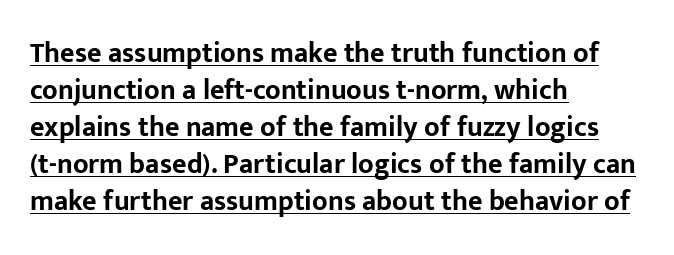
Q: Is the text bold? A: Yes.
Q: Is the text italic (slanted)? A: No, it is upright.
Q: Is the typeface a serif or a sans-serif typeface? A: Sans-serif.
Q: Is the text underlined? A: Yes.
Q: How is the paragraph aligned? A: Left-aligned.
Q: Is the spacing between letters normal or unusually wide? A: Normal.
Q: Is the spacing between lines tight, normal or loose? A: Normal.
Q: Width (condensed, normal, or wide)? A: Normal.
Q: Stroke contrast? A: Low.
Q: x-height? A: Medium.
Q: Monospaced? A: No.
